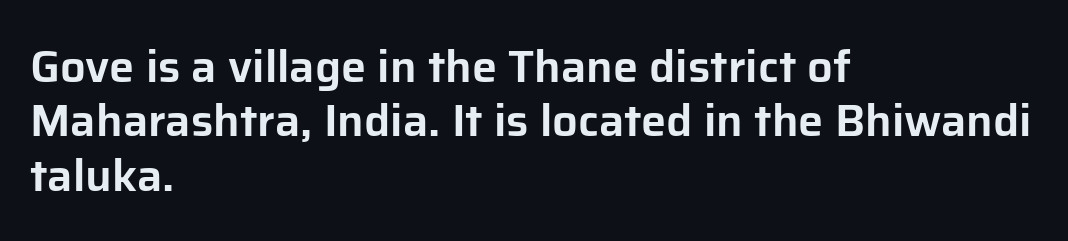
The face used here is proportionally spaced, like ordinary book or web type. Classification — sans serif. Posture: straight, roman, zero tilt. Compared with typical body copy, the letter spacing here is the same. Anything drawn beneath the words? Only blank space. Reading down the block, your eye returns to a fixed left position each line.
